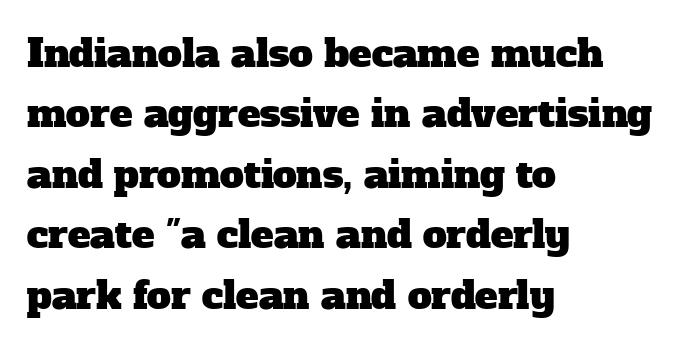
Q: Is the typeface a serif or a sans-serif typeface? A: Serif.
Q: Is the text underlined? A: No.
Q: How is the paragraph aligned? A: Left-aligned.
Q: Is the spacing between letters normal or unusually wide? A: Normal.
Q: Is the spacing between lines tight, normal or loose? A: Normal.
Q: Width (condensed, normal, or wide)? A: Normal.
Q: Stroke contrast? A: Low.
Q: x-height? A: Medium.
Q: Monospaced? A: No.
